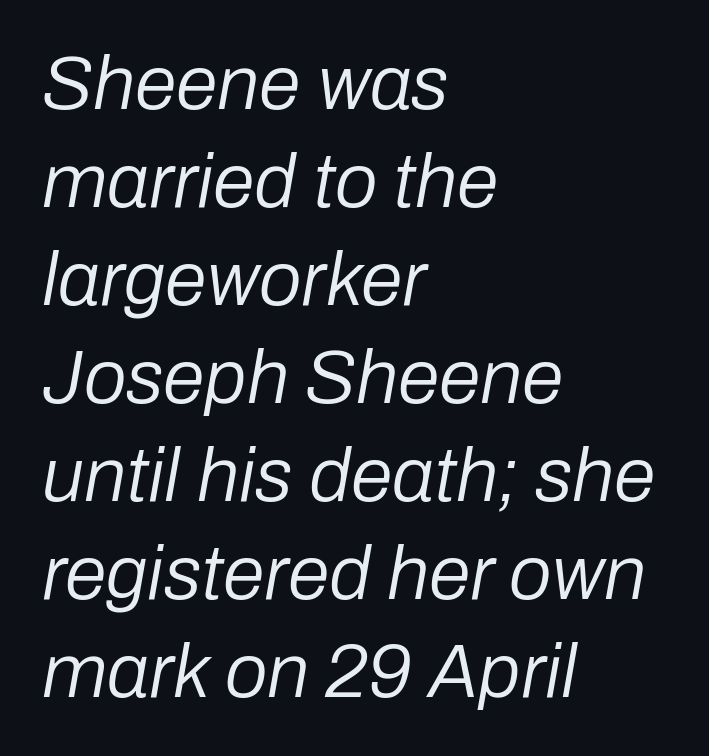
The image shows 76 px regular-weight type, italic (leaning right); set left-aligned, normal line spacing (1.29x), normal letter spacing, not underlined; low stroke contrast and a medium x-height.
